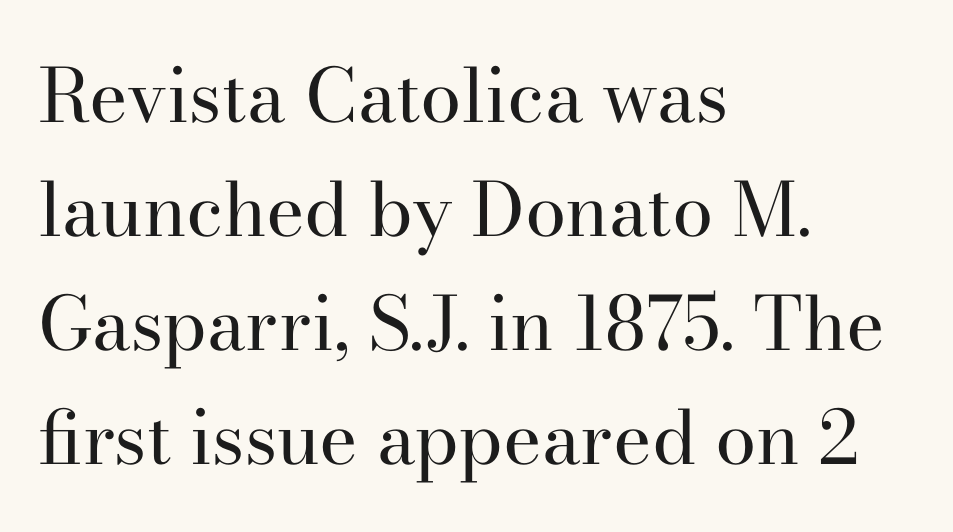
The image shows 74 px regular-weight serif type, upright; set left-aligned, normal line spacing (1.54x), normal letter spacing, not underlined; high stroke contrast and a small x-height.
